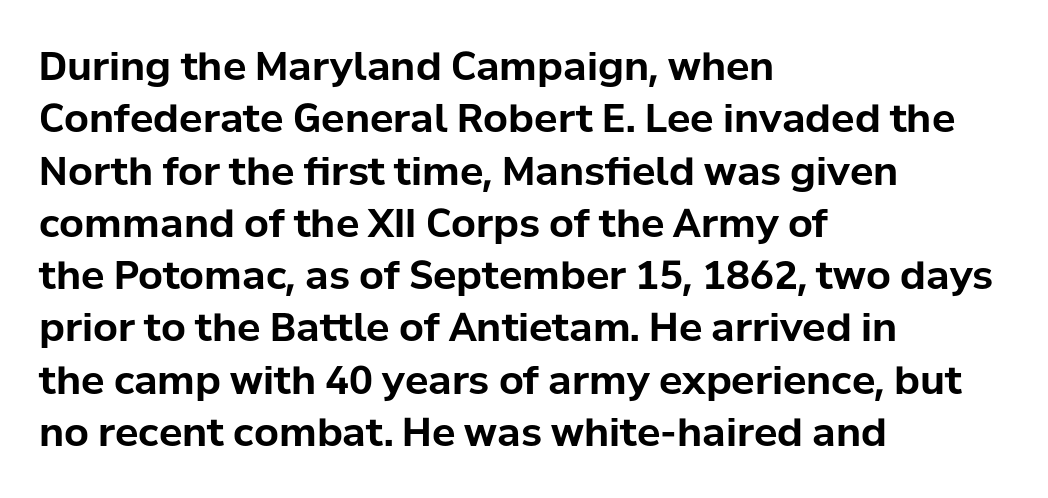
The image shows 39 px bold sans-serif type, upright; set left-aligned, normal line spacing (1.34x), normal letter spacing, not underlined; low stroke contrast and a medium x-height.
